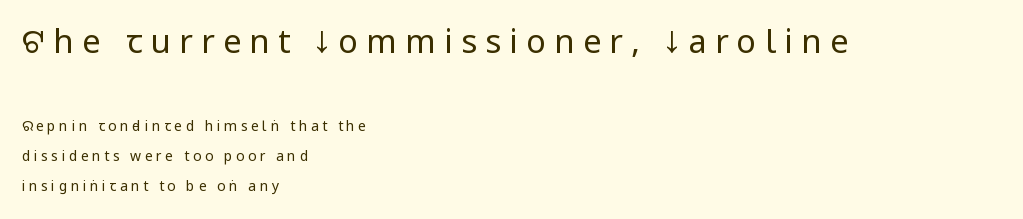
The image shows 33 px regular-weight, condensed sans-serif type, upright; set left-aligned, loose line spacing (2.12x), unusually wide letter spacing (+0.25 em), not underlined; the first (top) block is 2.36x larger; low stroke contrast.
